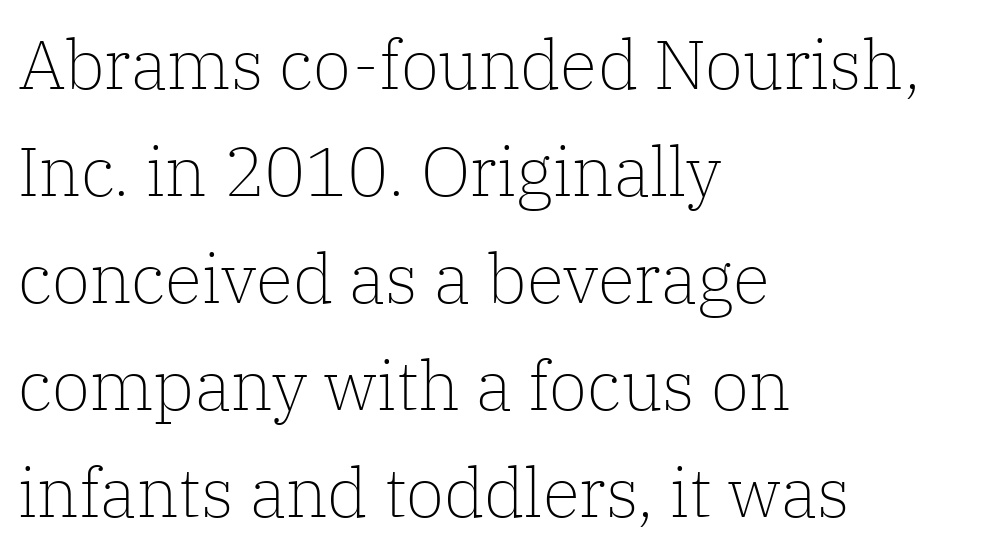
The words here are not underlined. The rendering keeps characters at their native spacing. The rag falls on the right side of this text block. A typesetter would call this leading conventional body-copy spacing. Classification — serif. Designer's note — italics off, roman on.
